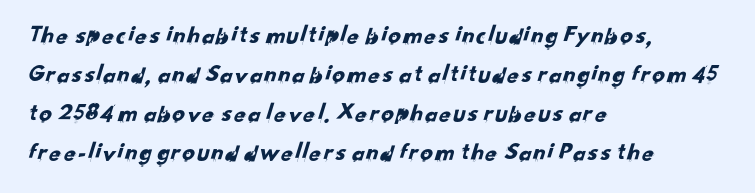
{"underline": "no", "align": "left", "line_spacing": "normal", "line_spacing_ratio": 1.56, "letter_spacing": "normal", "letter_spacing_em": 0.0, "glyph_px": 25}
